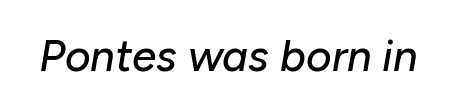
The image shows 44 px text type, italic (leaning right); set normal letter spacing, not underlined; low stroke contrast and a medium x-height.
